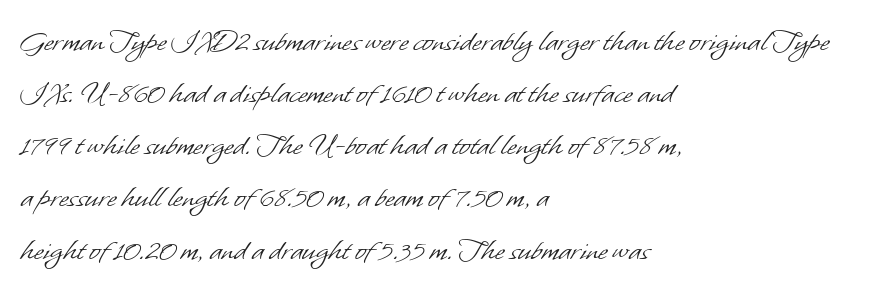
Q: Is the text bold? A: No.
Q: Is the typeface a serif or a sans-serif typeface? A: Sans-serif.
Q: Is the text underlined? A: No.
Q: How is the paragraph aligned? A: Left-aligned.
Q: Is the spacing between letters normal or unusually wide? A: Normal.
Q: Is the spacing between lines tight, normal or loose? A: Normal.
Q: Width (condensed, normal, or wide)? A: Normal.
Q: Stroke contrast? A: Low.
Q: x-height? A: Small.
Q: Monospaced? A: No.
